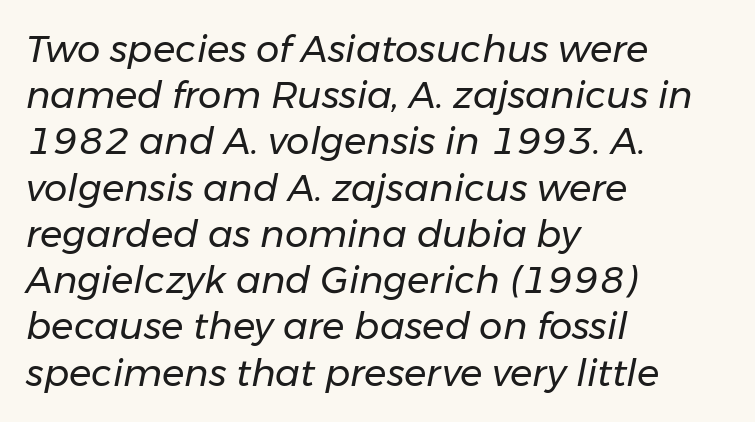
The image shows 37 px regular-weight type, italic (leaning right); set left-aligned, normal line spacing (1.25x), normal letter spacing, not underlined; low stroke contrast and a medium x-height.
